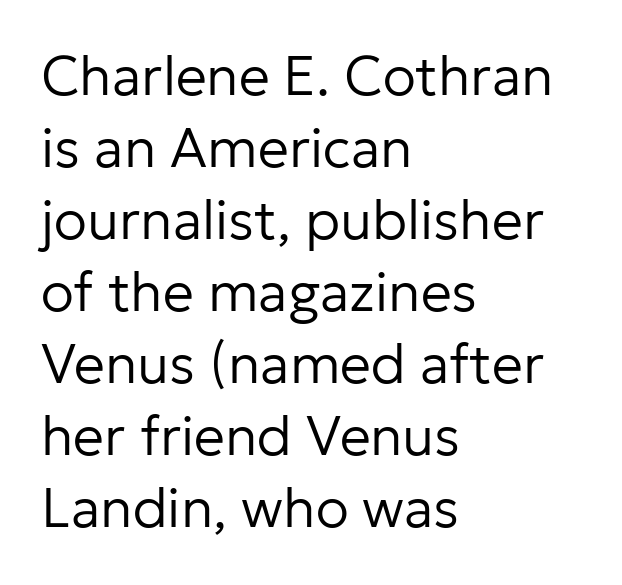
Stroke terminals: plain, sans-serif. These lines keep a tight, regular rhythm from letter to letter. The words here are not underlined. Stems here are at most as thick as an everyday book face. Students, observe: this is what conventionally led text looks like. The specimen reads as upright at a glance.
